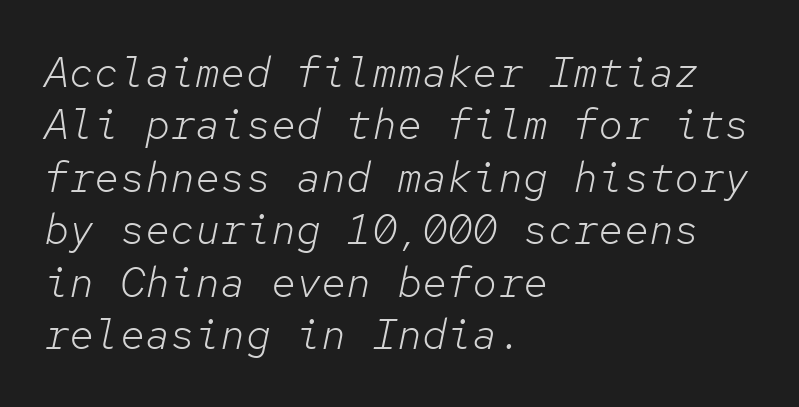
Compared with a typical body face, this is equally light or lighter still. Any mark beneath the type? The region is blank. The font's italic variant was chosen for this text. Casual observation: everything's shoved over to the left.
